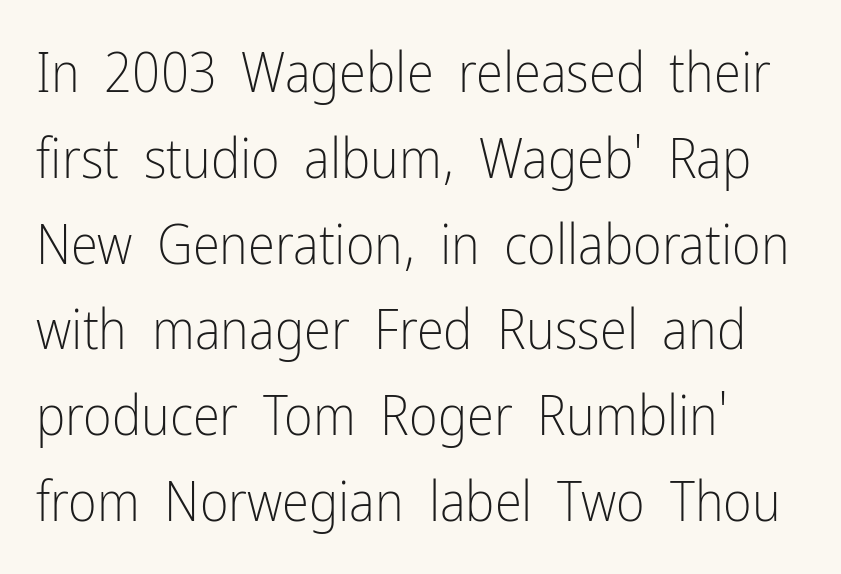
Q: Is the text bold? A: No.
Q: Is the text italic (slanted)? A: No, it is upright.
Q: Is the typeface a serif or a sans-serif typeface? A: Sans-serif.
Q: Is the text underlined? A: No.
Q: Is the spacing between letters normal or unusually wide? A: Normal.
Q: Is the spacing between lines tight, normal or loose? A: Normal.
Q: Width (condensed, normal, or wide)? A: Condensed.
Q: Stroke contrast? A: Low.
Q: x-height? A: Medium.
Q: Monospaced? A: No.
